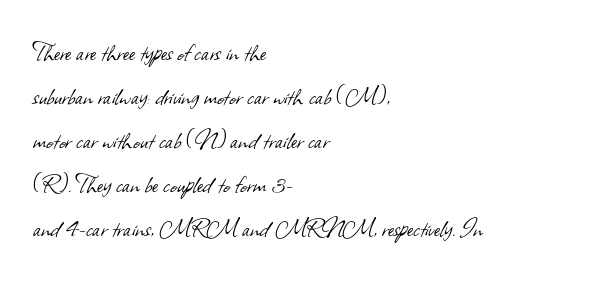
{"serif": "no", "bold": "no", "weight": "light", "width": "normal", "stroke_contrast": "low", "x_height": "small", "monospaced": "no", "underline": "no", "align": "left", "line_spacing": "normal", "line_spacing_ratio": 1.52, "letter_spacing": "normal", "letter_spacing_em": 0.0, "glyph_px": 29}
